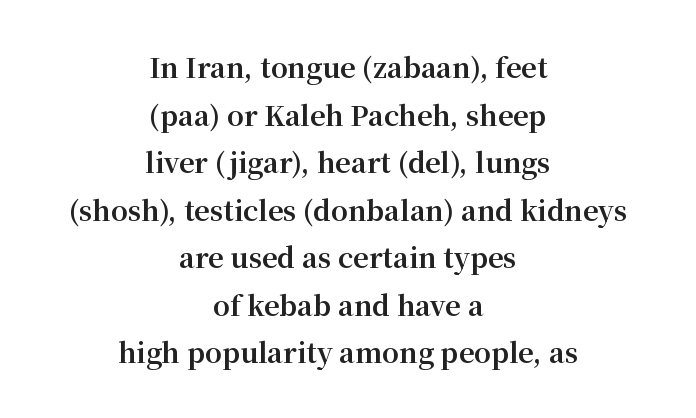
{"italic": "no", "bold": "yes", "underline": "no", "align": "center", "line_spacing_ratio": 1.76, "letter_spacing": "normal", "letter_spacing_em": 0.0, "glyph_px": 27}
